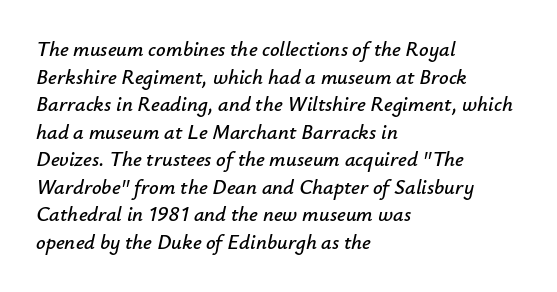
{"italic": "yes", "lean": "right", "slant_degrees": 12, "underline": "no", "align": "left", "line_spacing": "normal", "line_spacing_ratio": 1.31, "letter_spacing": "normal", "letter_spacing_em": 0.0, "glyph_px": 21}
